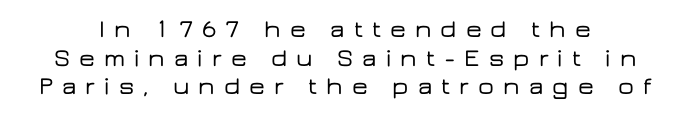
{"italic": "no", "underline": "no", "line_spacing": "tight", "line_spacing_ratio": 1.15, "letter_spacing": "wide", "letter_spacing_em": 0.36, "glyph_px": 25}
